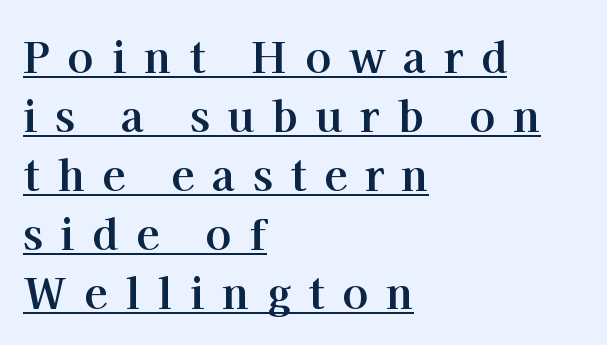
Q: Is the text bold? A: Yes.
Q: Is the text italic (slanted)? A: No, it is upright.
Q: Is the typeface a serif or a sans-serif typeface? A: Serif.
Q: Is the text underlined? A: Yes.
Q: How is the paragraph aligned? A: Left-aligned.
Q: Is the spacing between letters normal or unusually wide? A: Unusually wide.
Q: Is the spacing between lines tight, normal or loose? A: Normal.
Q: Width (condensed, normal, or wide)? A: Normal.
Q: Stroke contrast? A: High.
Q: x-height? A: Medium.
Q: Monospaced? A: No.
